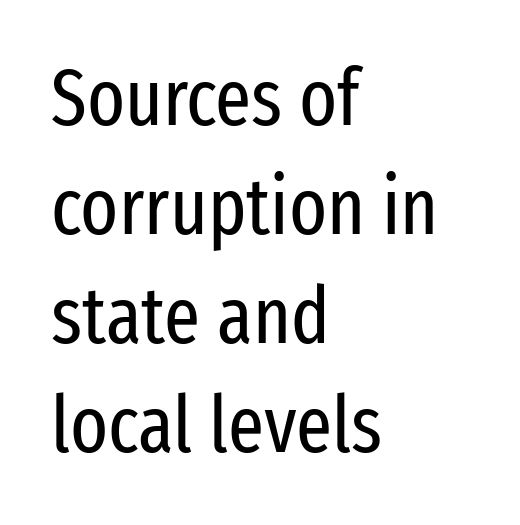
The image shows 79 px regular-weight, condensed sans-serif type, upright; set left-aligned, normal line spacing (1.38x), normal letter spacing, not underlined; low stroke contrast and a medium x-height.
